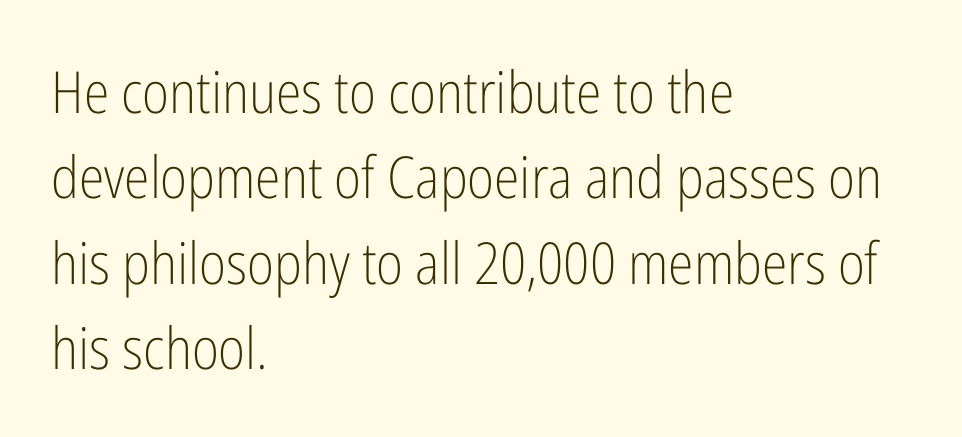
Q: Is the text bold? A: No.
Q: Is the text italic (slanted)? A: No, it is upright.
Q: Is the typeface a serif or a sans-serif typeface? A: Sans-serif.
Q: Is the text underlined? A: No.
Q: How is the paragraph aligned? A: Left-aligned.
Q: Is the spacing between letters normal or unusually wide? A: Normal.
Q: Is the spacing between lines tight, normal or loose? A: Normal.
Q: Width (condensed, normal, or wide)? A: Condensed.
Q: Stroke contrast? A: Low.
Q: x-height? A: Medium.
Q: Monospaced? A: No.
